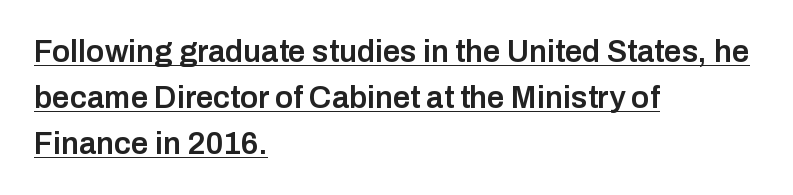
Q: Is the text bold? A: Semi-bold.
Q: Is the text italic (slanted)? A: No, it is upright.
Q: Is the typeface a serif or a sans-serif typeface? A: Sans-serif.
Q: Is the text underlined? A: Yes.
Q: How is the paragraph aligned? A: Left-aligned.
Q: Is the spacing between letters normal or unusually wide? A: Normal.
Q: Is the spacing between lines tight, normal or loose? A: Normal.
Q: Width (condensed, normal, or wide)? A: Normal.
Q: Stroke contrast? A: Low.
Q: x-height? A: Medium.
Q: Monospaced? A: No.
